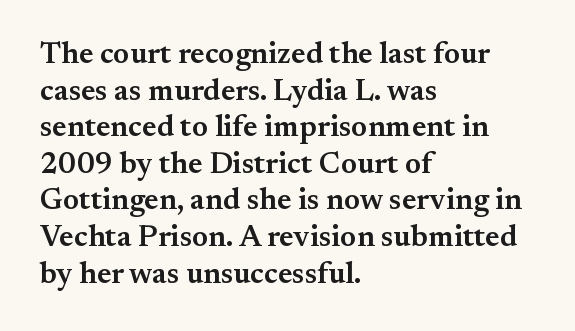
The image shows 30 px semibold serif type, upright; set left-aligned, line spacing 1.22x, normal letter spacing, not underlined; medium stroke contrast and a small x-height.
